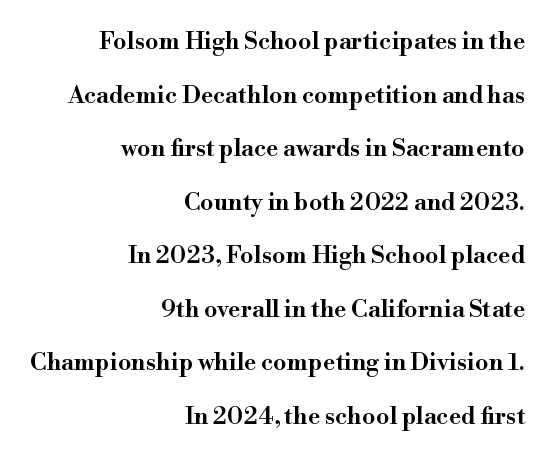
The image shows 24 px text type, upright; set right-aligned, loose line spacing (2.23x), normal letter spacing, not underlined.
